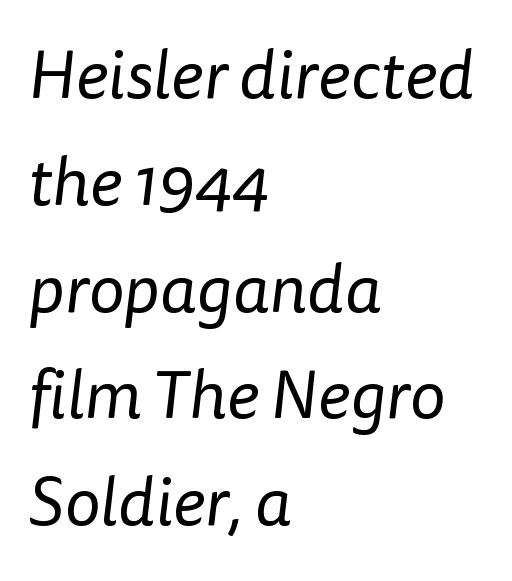
The image shows 68 px regular-weight sans-serif type; set left-aligned, normal line spacing (1.57x), normal letter spacing, not underlined; low stroke contrast and a medium x-height.
